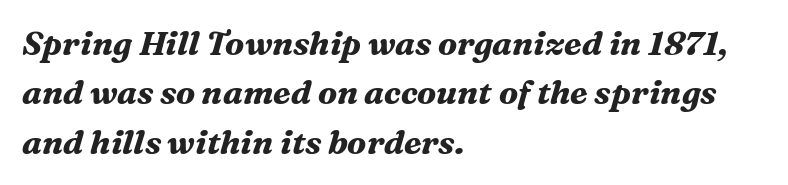
{"serif": "yes", "italic": "yes", "lean": "right", "slant_degrees": 16, "bold": "yes", "weight": "bold", "width": "normal", "stroke_contrast": "medium", "x_height": "medium", "monospaced": "no", "underline": "no", "align": "left", "line_spacing": "normal", "line_spacing_ratio": 1.5, "letter_spacing": "normal", "letter_spacing_em": 0.0, "glyph_px": 33}
